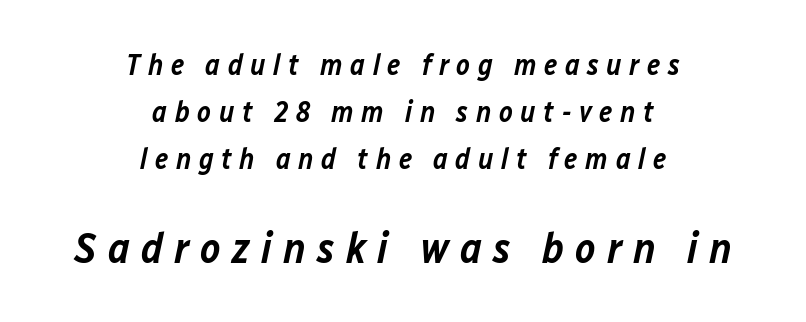
{"italic": "yes", "lean": "right", "slant_degrees": 12, "bold": "semi", "weight": "semibold", "width": "normal", "stroke_contrast": "low", "x_height": "medium", "monospaced": "no", "underline": "no", "align": "center", "line_spacing": "normal", "line_spacing_ratio": 1.62, "letter_spacing": "wide", "letter_spacing_em": 0.26, "larger_block": "second", "size_ratio": 1.48, "glyph_px": 43}
